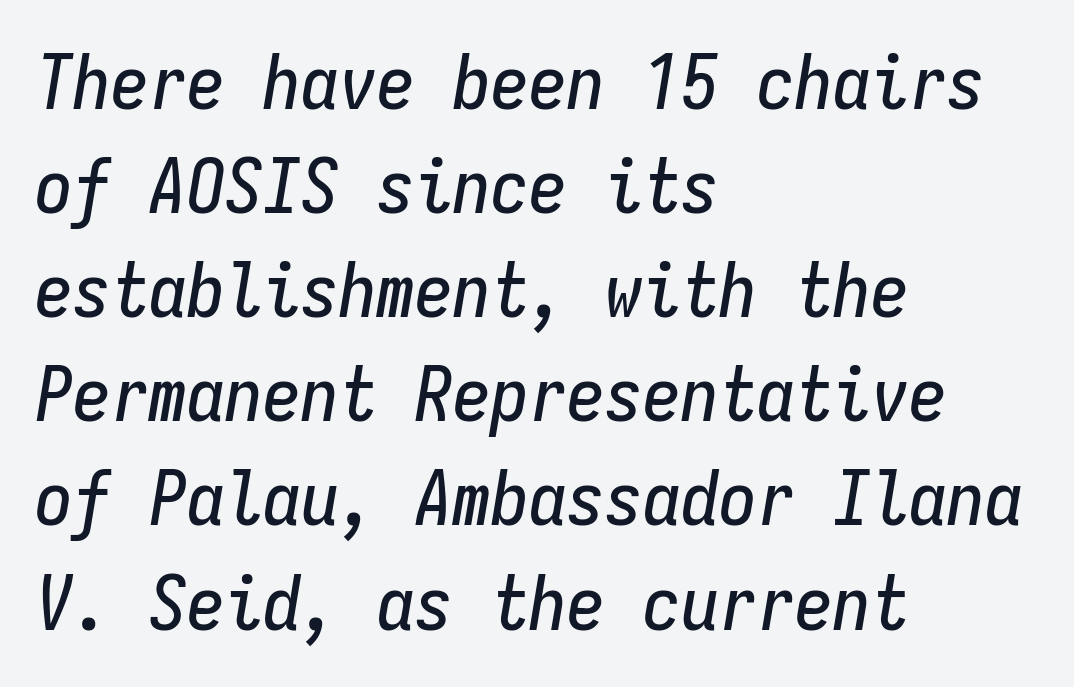
{"italic": "yes", "lean": "right", "slant_degrees": 9, "width": "condensed", "stroke_contrast": "low", "x_height": "medium", "monospaced": "yes", "underline": "no", "align": "left", "line_spacing": "normal", "line_spacing_ratio": 1.37, "letter_spacing": "normal", "letter_spacing_em": 0.0, "glyph_px": 76}
